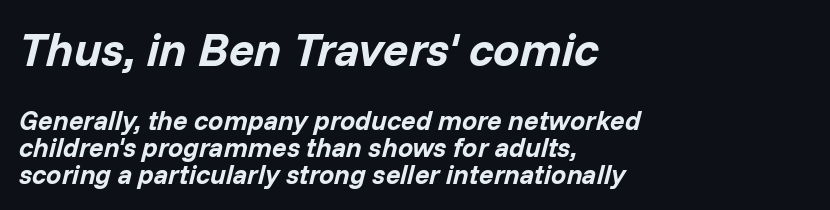
Q: Is the text bold? A: Yes.
Q: Is the text italic (slanted)? A: Yes, it leans right by about 14 degrees.
Q: Is the text underlined? A: No.
Q: How is the paragraph aligned? A: Left-aligned.
Q: Is the spacing between letters normal or unusually wide? A: Normal.
Q: Is the spacing between lines tight, normal or loose? A: Tight.
Q: Which block of text is set in a larger size, the first (top) or the second (bottom)? A: The first (top) one.
Q: Width (condensed, normal, or wide)? A: Normal.
Q: Stroke contrast? A: Low.
Q: x-height? A: Medium.
Q: Monospaced? A: No.
